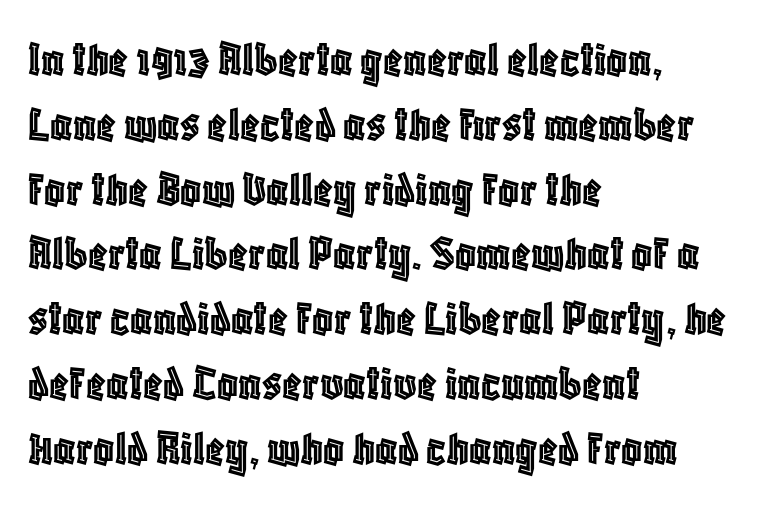
Do the characters align in a grid? No, the font is proportional. One glance says typical: line gaps are just what's usual. The gap between lines stays unmarked. Tracking here is standard; glyphs follow each other at the usual distance. The rag falls on the right side of this text block.
